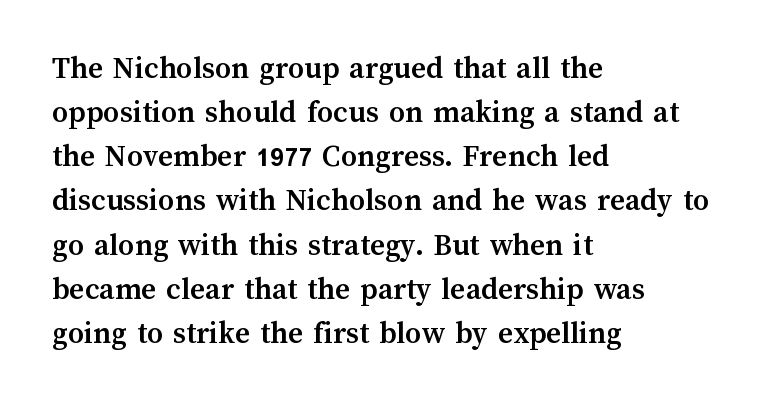
{"italic": "no", "bold": "yes", "weight": "semibold", "width": "normal", "stroke_contrast": "medium", "x_height": "medium", "monospaced": "no", "underline": "no", "align": "left", "line_spacing": "normal", "line_spacing_ratio": 1.38, "letter_spacing": "normal", "letter_spacing_em": 0.0, "glyph_px": 32}
